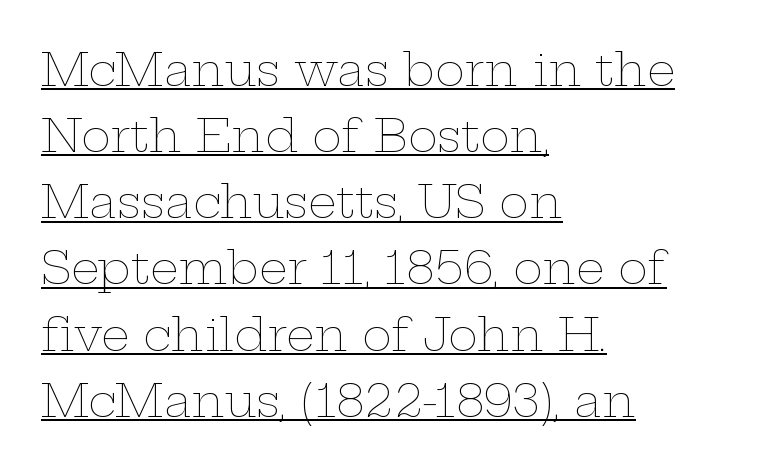
The image shows 45 px thin, wide type, upright; set left-aligned, normal line spacing (1.47x), normal letter spacing, underlined; low stroke contrast and a medium x-height.
